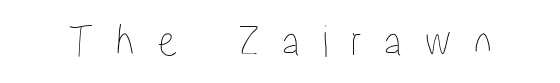
The image shows 46 px condensed type, upright; set unusually wide letter spacing (+0.48 em), not underlined; low stroke contrast and a medium x-height.
